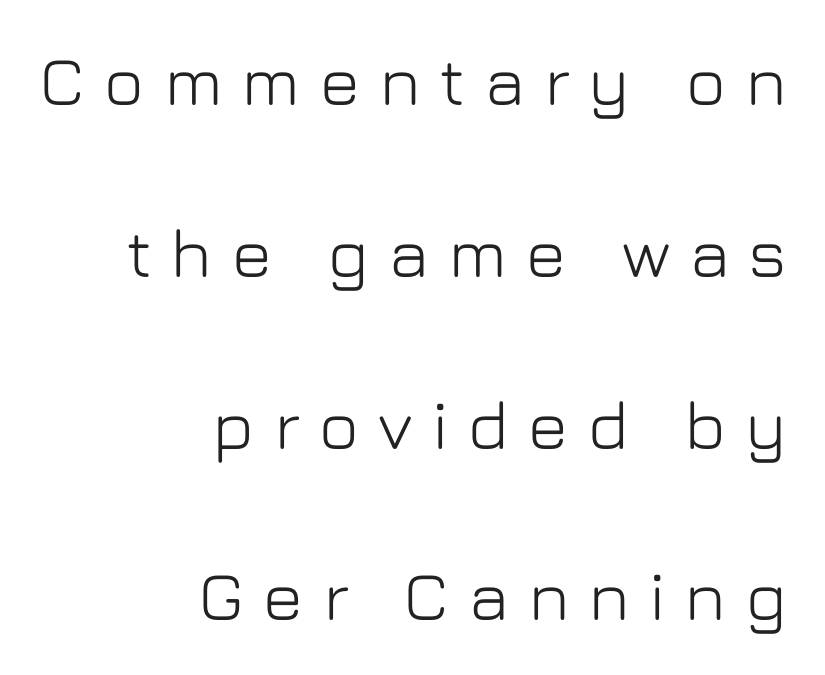
The image shows 69 px sans-serif type, upright; set right-aligned, loose line spacing (2.49x), unusually wide letter spacing (+0.27 em), not underlined; low stroke contrast and a medium x-height.
